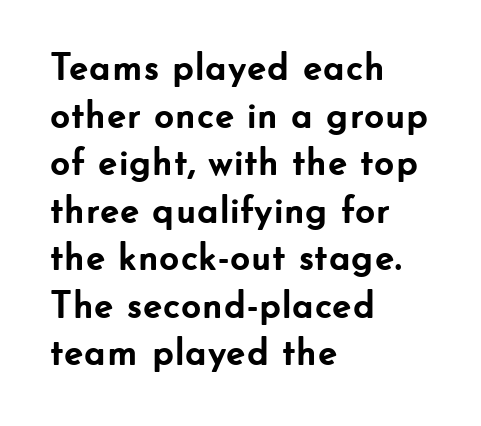
The image shows 39 px semibold sans-serif type, upright; set left-aligned, line spacing 1.22x, normal letter spacing, not underlined; low stroke contrast and a small x-height.
